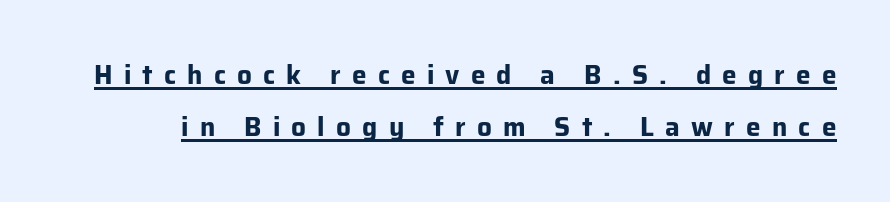
The image shows 26 px bold type, upright; set loose line spacing (1.99x), unusually wide letter spacing (+0.43 em), underlined.
